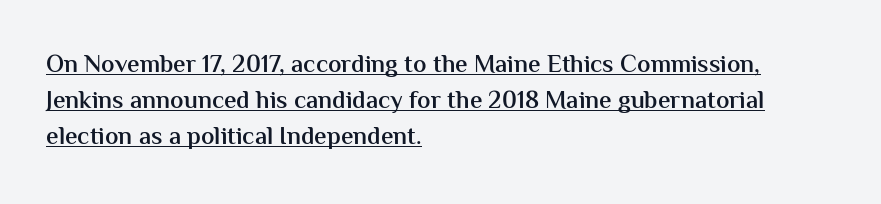
Q: Is the text bold? A: Semi-bold.
Q: Is the text italic (slanted)? A: No, it is upright.
Q: Is the text underlined? A: Yes.
Q: How is the paragraph aligned? A: Left-aligned.
Q: Is the spacing between letters normal or unusually wide? A: Normal.
Q: Is the spacing between lines tight, normal or loose? A: Normal.
